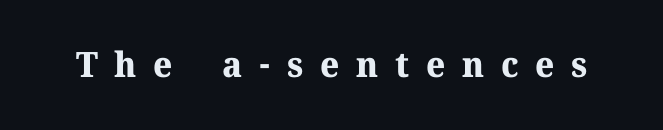
{"serif": "yes", "italic": "no", "bold": "yes", "weight": "bold", "width": "normal", "stroke_contrast": "medium", "x_height": "medium", "monospaced": "no", "underline": "no", "letter_spacing": "wide", "letter_spacing_em": 0.48, "glyph_px": 35}
